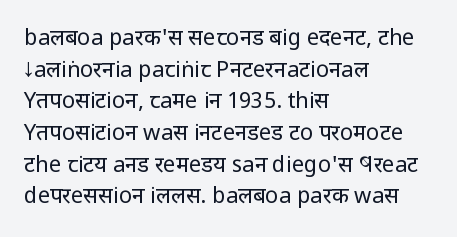
The image shows 22 px text type, upright; set left-aligned, normal line spacing (1.44x), normal letter spacing, not underlined.
